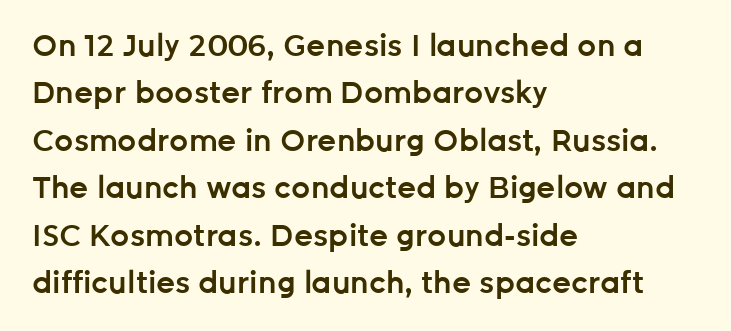
Q: Is the text bold? A: Semi-bold.
Q: Is the text italic (slanted)? A: No, it is upright.
Q: Is the typeface a serif or a sans-serif typeface? A: Sans-serif.
Q: Is the text underlined? A: No.
Q: How is the paragraph aligned? A: Left-aligned.
Q: Is the spacing between letters normal or unusually wide? A: Normal.
Q: Is the spacing between lines tight, normal or loose? A: Normal.
Q: Width (condensed, normal, or wide)? A: Normal.
Q: Stroke contrast? A: Low.
Q: x-height? A: Medium.
Q: Monospaced? A: No.
